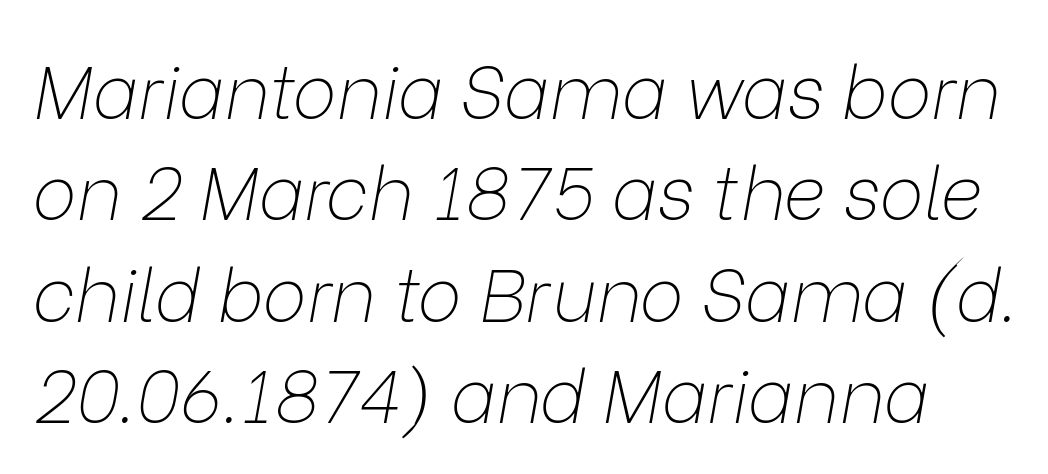
The image shows 74 px thin type, italic (leaning right); set normal line spacing (1.37x), normal letter spacing, not underlined; low stroke contrast and a medium x-height.
